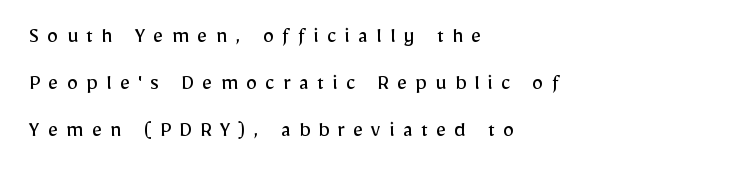
Q: Is the text bold? A: No.
Q: Is the text italic (slanted)? A: No, it is upright.
Q: Is the text underlined? A: No.
Q: How is the paragraph aligned? A: Left-aligned.
Q: Is the spacing between letters normal or unusually wide? A: Unusually wide.
Q: Is the spacing between lines tight, normal or loose? A: Loose.
